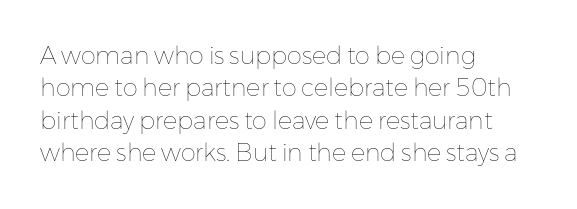
{"italic": "no", "bold": "no", "underline": "no", "align": "left", "line_spacing": "normal", "line_spacing_ratio": 1.35, "letter_spacing": "normal", "letter_spacing_em": 0.0, "glyph_px": 24}
